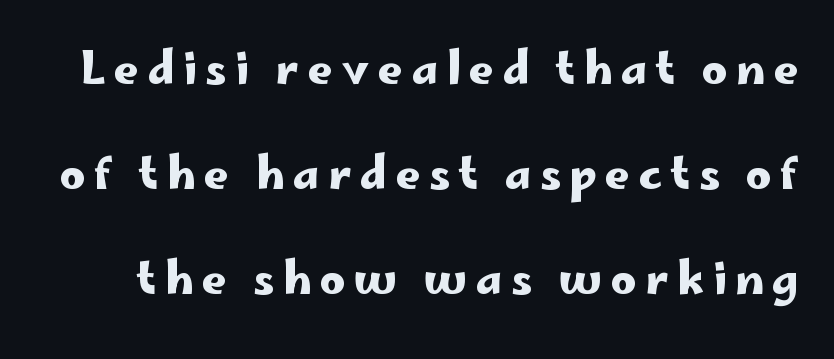
{"serif": "no", "italic": "no", "width": "wide", "stroke_contrast": "low", "x_height": "small", "monospaced": "no", "underline": "no", "line_spacing": "loose", "line_spacing_ratio": 2.39, "glyph_px": 44}
